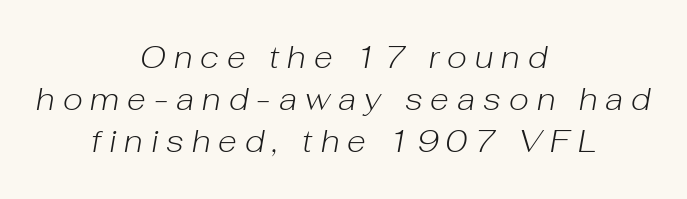
The image shows 31 px light type, italic (leaning right); set centered, normal line spacing (1.36x), unusually wide letter spacing (+0.26 em), not underlined; low stroke contrast and a medium x-height.
